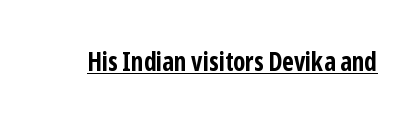
{"italic": "no", "bold": "yes", "underline": "yes", "letter_spacing": "normal", "letter_spacing_em": 0.0, "glyph_px": 26}
